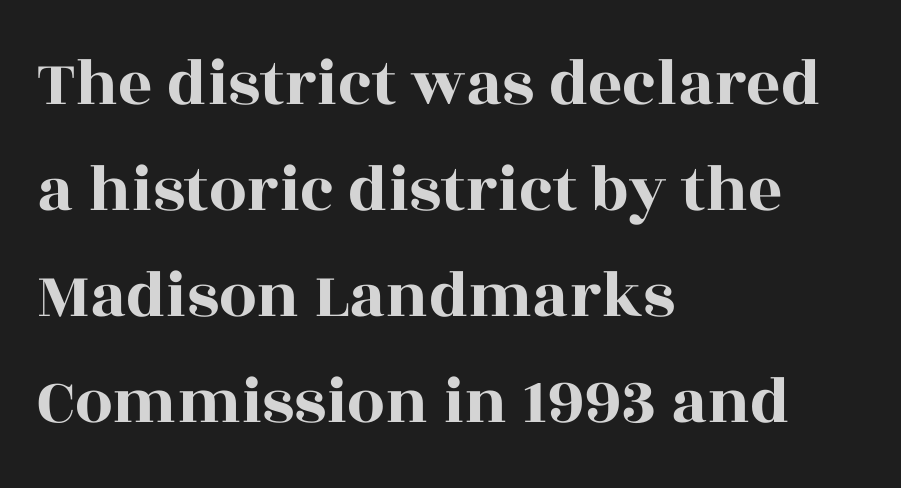
{"serif": "yes", "italic": "no", "width": "wide", "x_height": "large", "monospaced": "no", "underline": "no", "align": "left", "line_spacing": "normal", "line_spacing_ratio": 1.58, "letter_spacing": "normal", "letter_spacing_em": 0.0, "glyph_px": 67}
